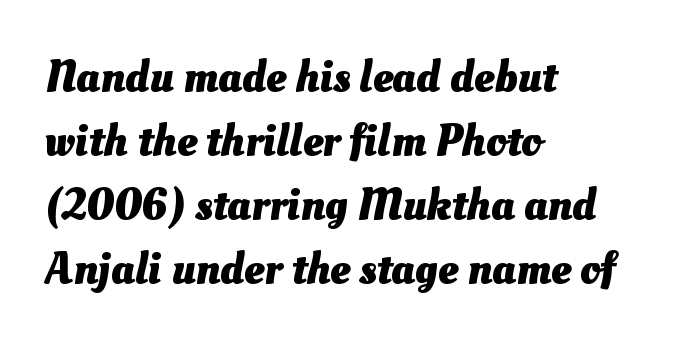
The image shows 45 px heavy type; set left-aligned, normal line spacing (1.42x), normal letter spacing, not underlined; medium stroke contrast and a small x-height.
